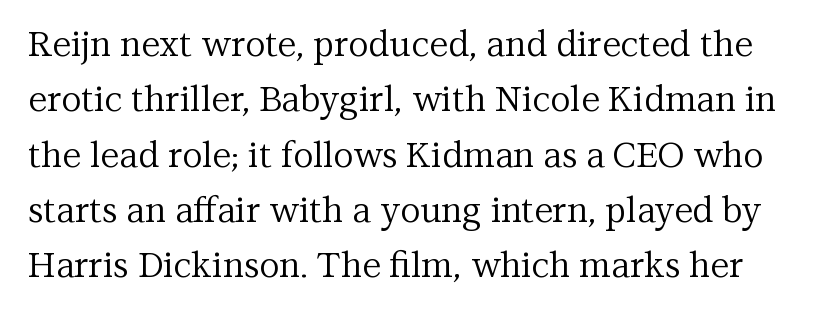
{"serif": "yes", "italic": "no", "bold": "no", "weight": "regular", "width": "normal", "stroke_contrast": "medium", "x_height": "medium", "monospaced": "no", "underline": "no", "line_spacing": "normal", "line_spacing_ratio": 1.58, "letter_spacing": "normal", "letter_spacing_em": 0.0, "glyph_px": 35}
